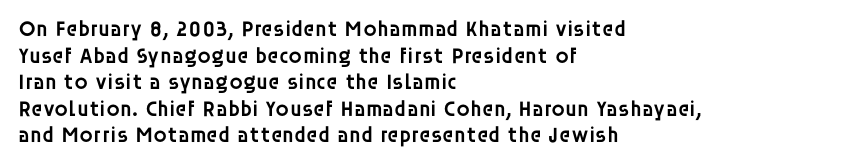
{"italic": "no", "bold": "semi", "underline": "no", "align": "left", "line_spacing_ratio": 1.21, "letter_spacing": "normal", "letter_spacing_em": 0.0, "glyph_px": 22}
